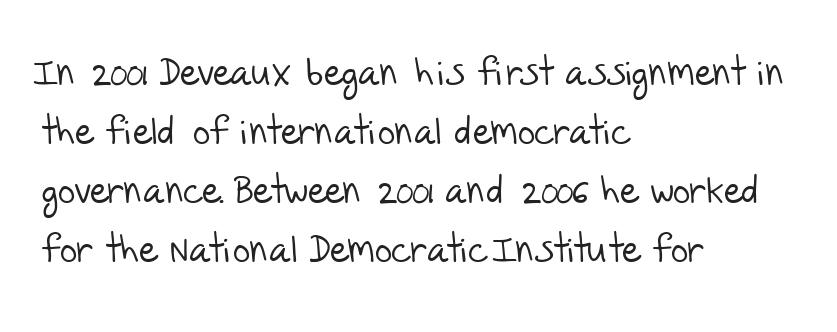
Q: Is the text bold? A: No.
Q: Is the typeface a serif or a sans-serif typeface? A: Sans-serif.
Q: Is the text underlined? A: No.
Q: How is the paragraph aligned? A: Left-aligned.
Q: Is the spacing between letters normal or unusually wide? A: Normal.
Q: Is the spacing between lines tight, normal or loose? A: Normal.
Q: Width (condensed, normal, or wide)? A: Normal.
Q: Stroke contrast? A: Low.
Q: x-height? A: Large.
Q: Monospaced? A: No.
